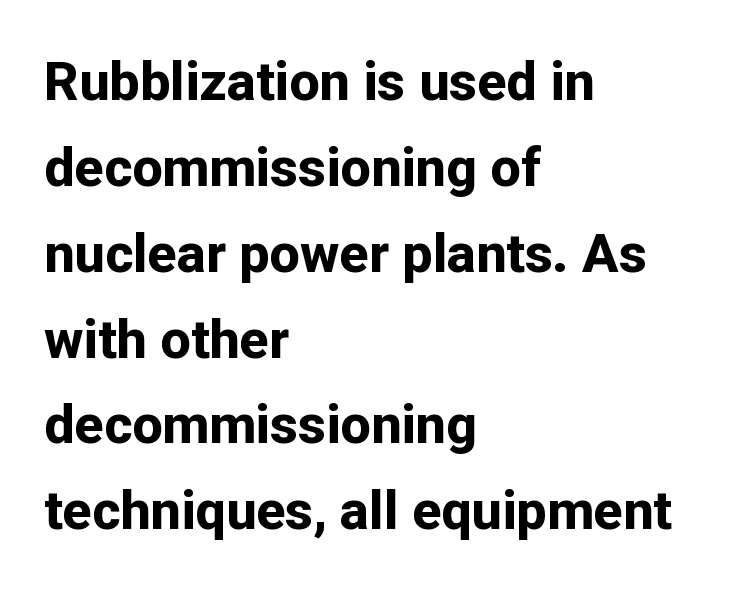
The image shows 54 px bold sans-serif type, upright; set left-aligned, normal line spacing (1.59x), normal letter spacing, not underlined; low stroke contrast and a medium x-height.
